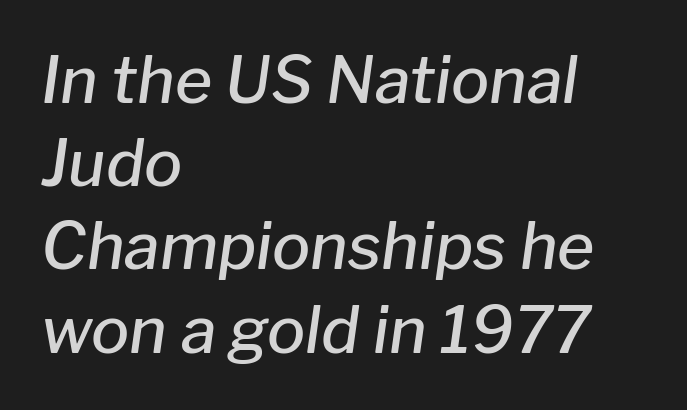
Q: Is the text bold? A: Semi-bold.
Q: Is the text italic (slanted)? A: Yes, it leans right by about 8 degrees.
Q: Is the text underlined? A: No.
Q: How is the paragraph aligned? A: Left-aligned.
Q: Is the spacing between letters normal or unusually wide? A: Normal.
Q: Is the spacing between lines tight, normal or loose? A: Normal.
Q: Width (condensed, normal, or wide)? A: Normal.
Q: Stroke contrast? A: Low.
Q: x-height? A: Medium.
Q: Monospaced? A: No.
